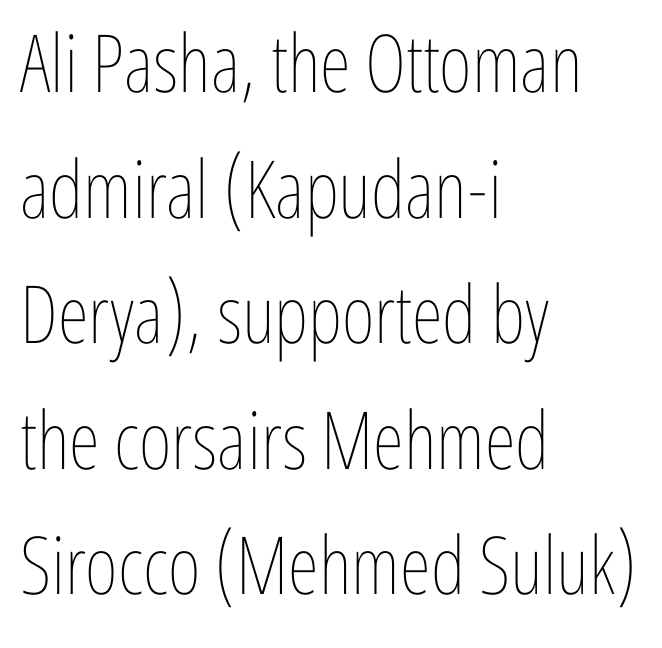
{"italic": "no", "bold": "no", "weight": "thin", "width": "condensed", "stroke_contrast": "low", "x_height": "medium", "monospaced": "no", "underline": "no", "align": "left", "line_spacing": "normal", "line_spacing_ratio": 1.57, "letter_spacing": "normal", "letter_spacing_em": 0.0, "glyph_px": 80}
